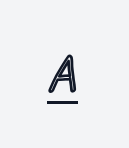
{"width": "condensed", "x_height": "large", "monospaced": "no", "underline": "yes", "letter_spacing": "wide", "letter_spacing_em": 0.38, "glyph_px": 53}
